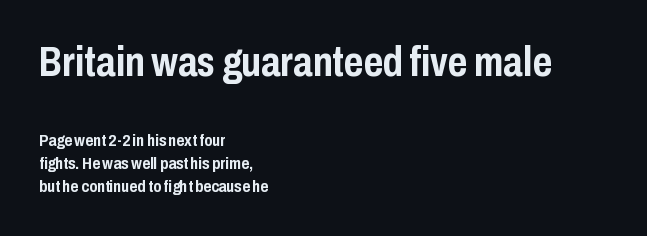
{"serif": "no", "italic": "no", "bold": "yes", "weight": "semibold", "width": "condensed", "stroke_contrast": "low", "x_height": "medium", "monospaced": "no", "underline": "no", "align": "left", "line_spacing": "normal", "line_spacing_ratio": 1.38, "letter_spacing": "normal", "letter_spacing_em": 0.0, "larger_block": "first", "size_ratio": 2.47, "glyph_px": 42}
